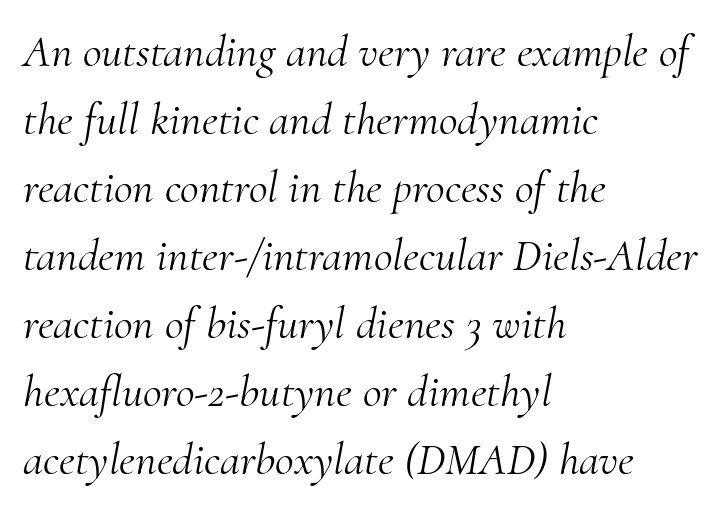
Q: Is the text bold? A: No.
Q: Is the text italic (slanted)? A: Yes, it leans right by about 10 degrees.
Q: Is the typeface a serif or a sans-serif typeface? A: Serif.
Q: Is the text underlined? A: No.
Q: How is the paragraph aligned? A: Left-aligned.
Q: Is the spacing between letters normal or unusually wide? A: Normal.
Q: Is the spacing between lines tight, normal or loose? A: Normal.
Q: Width (condensed, normal, or wide)? A: Normal.
Q: Stroke contrast? A: Medium.
Q: x-height? A: Small.
Q: Monospaced? A: No.
